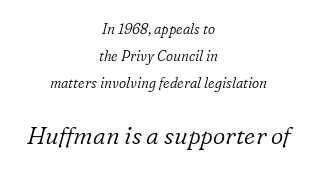
The image shows 24 px text type, italic (leaning right); set centered, loose line spacing (1.93x), normal letter spacing, not underlined; the second (bottom) block is 1.71x larger.
